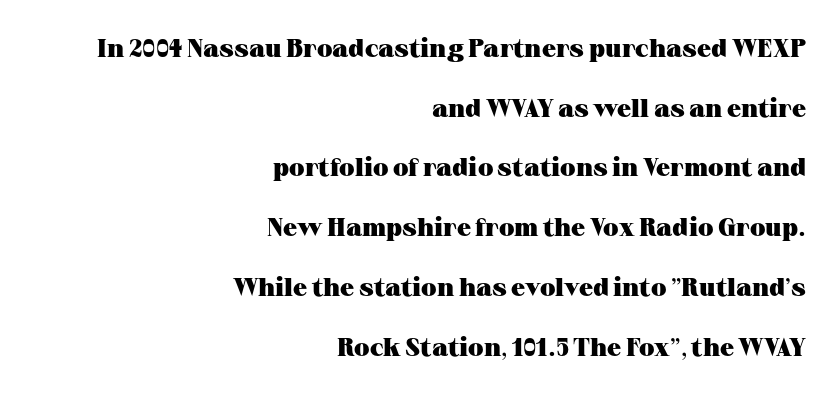
{"italic": "no", "bold": "yes", "underline": "no", "align": "right", "line_spacing": "loose", "line_spacing_ratio": 2.39, "letter_spacing": "normal", "letter_spacing_em": 0.0, "glyph_px": 25}
